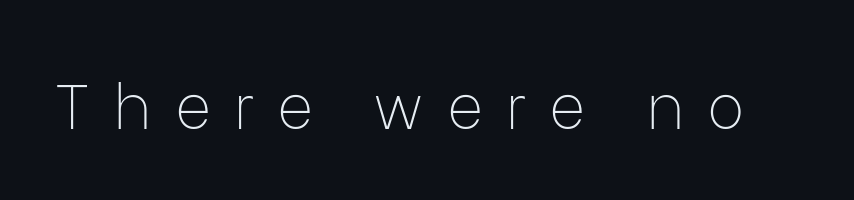
{"serif": "no", "italic": "no", "bold": "no", "weight": "thin", "width": "normal", "stroke_contrast": "low", "x_height": "medium", "monospaced": "no", "underline": "no", "letter_spacing": "wide", "letter_spacing_em": 0.37, "glyph_px": 62}
